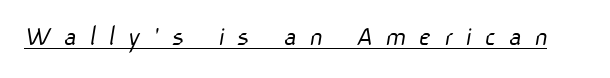
The image shows 30 px light sans-serif type; set unusually wide letter spacing (+0.43 em), underlined; low stroke contrast and a medium x-height.
